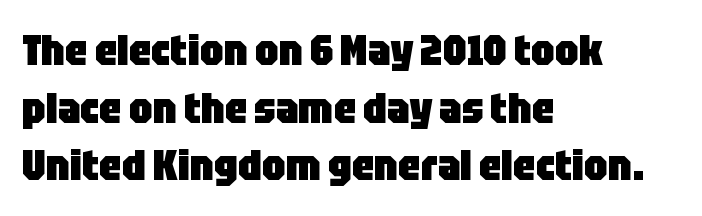
{"serif": "no", "italic": "no", "bold": "yes", "weight": "heavy", "width": "condensed", "stroke_contrast": "low", "x_height": "large", "monospaced": "no", "underline": "no", "align": "left", "line_spacing": "normal", "line_spacing_ratio": 1.34, "letter_spacing": "normal", "letter_spacing_em": 0.0, "glyph_px": 43}
